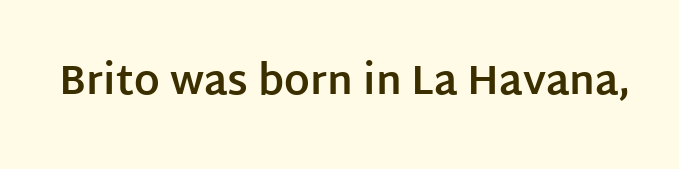
Are there feet on the stems? There aren't — it's a sans. The zone under the glyphs is completely vacant. Thick stems and heavy bowls — unmistakably bold. Inter-character spacing is left at the font's built-in metrics.
